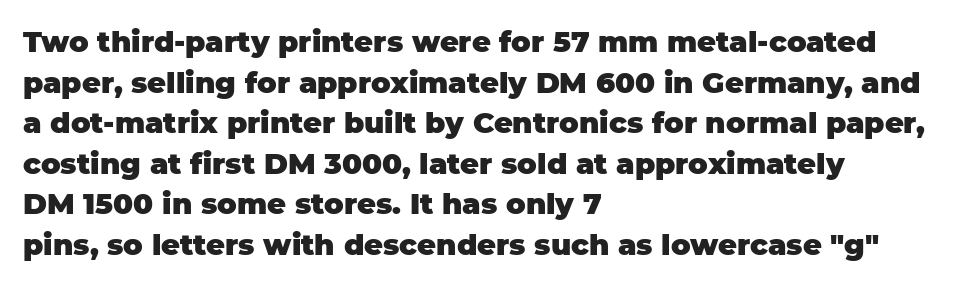
{"serif": "no", "italic": "no", "bold": "yes", "weight": "heavy", "width": "normal", "stroke_contrast": "low", "x_height": "large", "monospaced": "no", "underline": "no", "align": "left", "line_spacing": "normal", "line_spacing_ratio": 1.4, "letter_spacing": "normal", "letter_spacing_em": 0.0, "glyph_px": 29}
